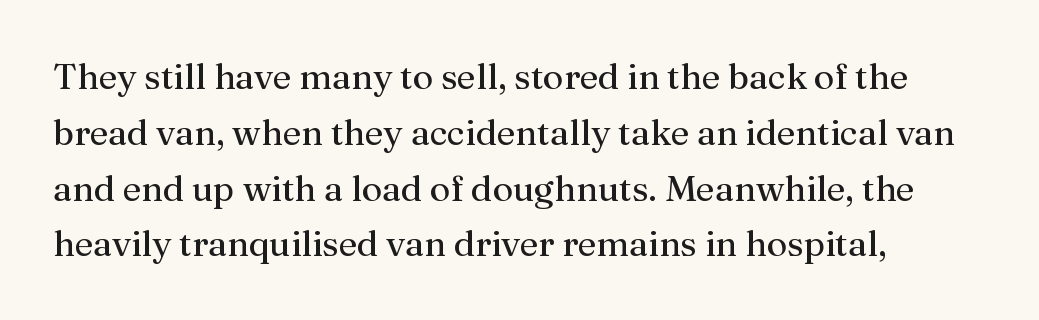
Underline: absent. The face looks like a standard text weight, possibly lighter. A typesetter would call this leading conventional body-copy spacing. Does extra space separate the letters? No, they use regular spacing.
